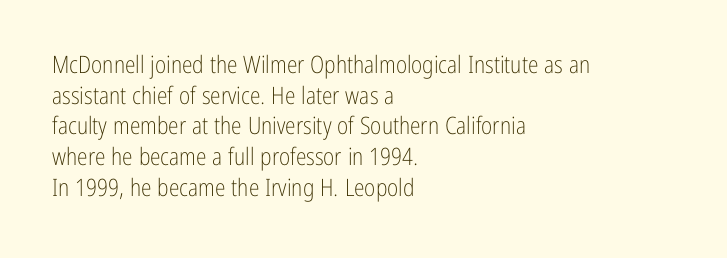
Is the type heavy? It reads as light-to-regular instead. Leftover space on each line is placed entirely after the last word. Characters follow at the spacing the type designer built in. The passage shown stacks its lines at a standard gap.
